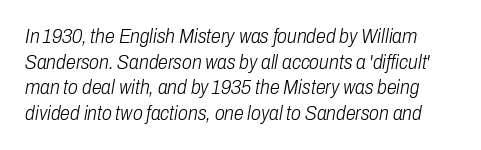
Q: Is the text bold? A: No.
Q: Is the text italic (slanted)? A: Yes, it leans right by about 10 degrees.
Q: Is the text underlined? A: No.
Q: Is the spacing between letters normal or unusually wide? A: Normal.
Q: Is the spacing between lines tight, normal or loose? A: Normal.
